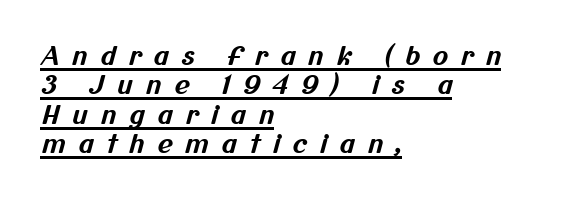
The image shows 26 px bold type; set left-aligned, tight line spacing (1.13x), unusually wide letter spacing (+0.48 em), underlined.
